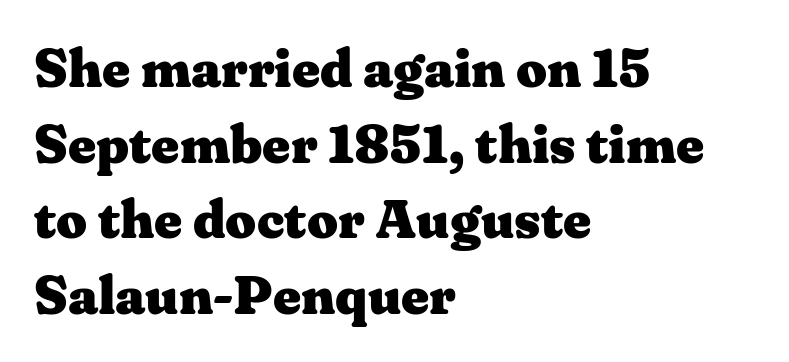
The image shows 54 px heavy, wide serif type, upright; set left-aligned, normal line spacing (1.4x), normal letter spacing, not underlined; medium stroke contrast and a medium x-height.
